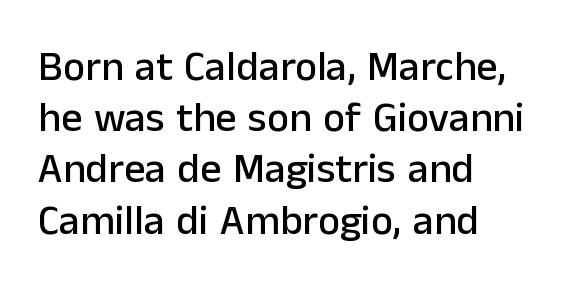
The letters advance in unequal steps, a hallmark of proportional type. Letter spacing: default. A clean baseline with only descenders dipping below it. Ordinary non-slanted type is in use. Horizontal alignment here is leftward, the default for most running prose. The face used here is a sans, in the tradition of grotesques and geometrics.
